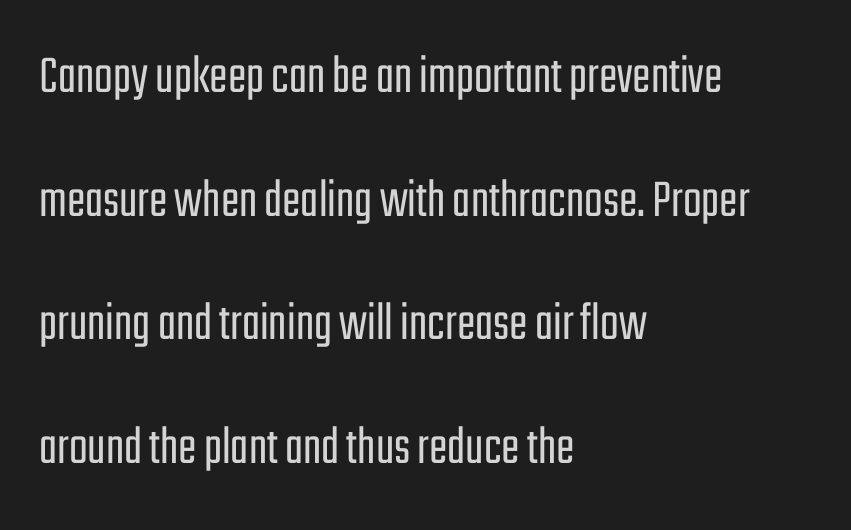
{"serif": "no", "italic": "no", "bold": "no", "weight": "light", "width": "condensed", "stroke_contrast": "low", "x_height": "medium", "monospaced": "no", "underline": "no", "align": "left", "line_spacing": "loose", "line_spacing_ratio": 2.25, "letter_spacing": "normal", "letter_spacing_em": 0.0, "glyph_px": 55}
